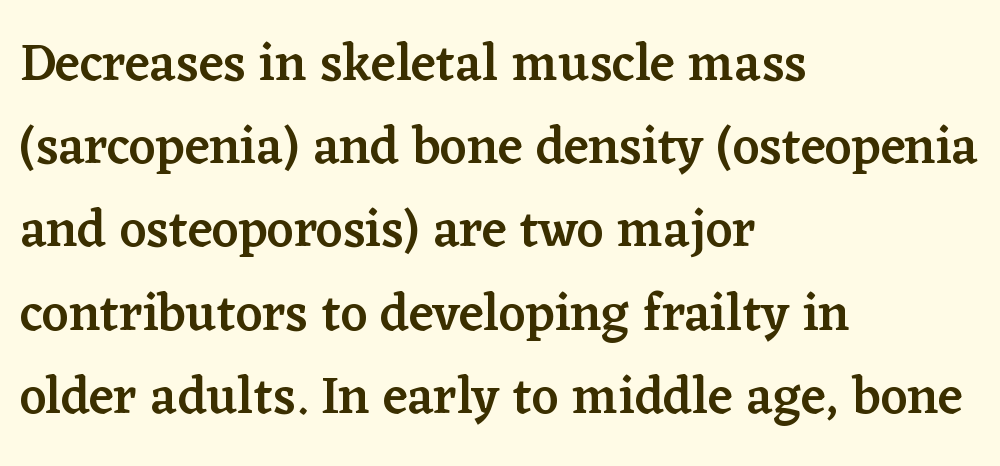
Q: Is the text bold? A: Semi-bold.
Q: Is the text italic (slanted)? A: No, it is upright.
Q: Is the typeface a serif or a sans-serif typeface? A: Serif.
Q: Is the text underlined? A: No.
Q: How is the paragraph aligned? A: Left-aligned.
Q: Is the spacing between letters normal or unusually wide? A: Normal.
Q: Is the spacing between lines tight, normal or loose? A: Normal.
Q: Width (condensed, normal, or wide)? A: Normal.
Q: Stroke contrast? A: Low.
Q: x-height? A: Medium.
Q: Monospaced? A: No.
